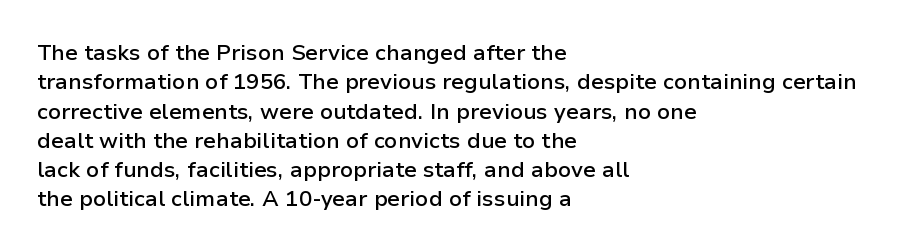
The image shows 22 px text type, upright; set left-aligned, normal line spacing (1.33x), normal letter spacing, not underlined.
